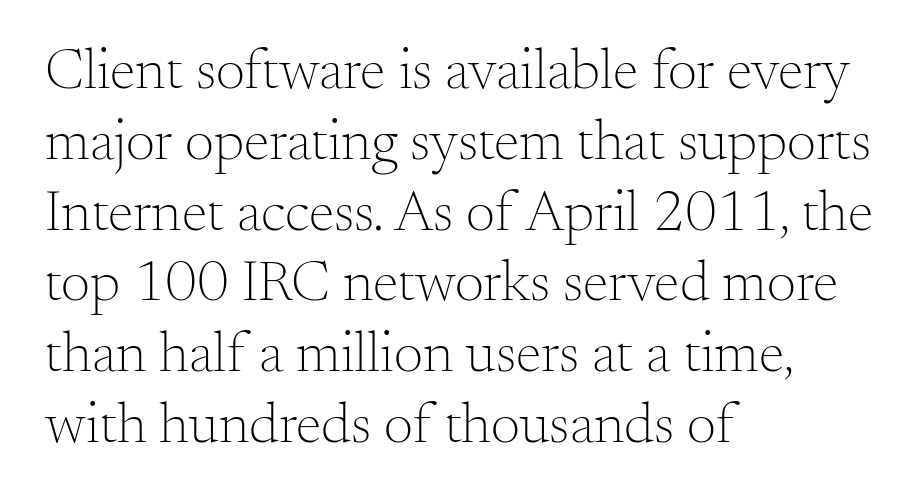
Do the characters align in a grid? No, the font is proportional. Nobody drew a line under any word here. One-word summary of the alignment: left. Stem width sits at or under what a default text font uses.
